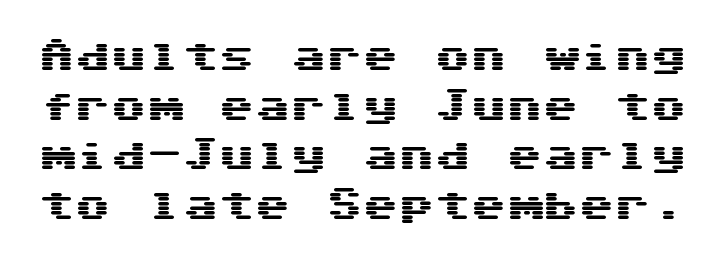
Q: Is the text italic (slanted)? A: No, it is upright.
Q: Is the typeface a serif or a sans-serif typeface? A: Sans-serif.
Q: Is the text underlined? A: No.
Q: Is the spacing between letters normal or unusually wide? A: Normal.
Q: Is the spacing between lines tight, normal or loose? A: Normal.
Q: Width (condensed, normal, or wide)? A: Wide.
Q: Stroke contrast? A: Medium.
Q: x-height? A: Medium.
